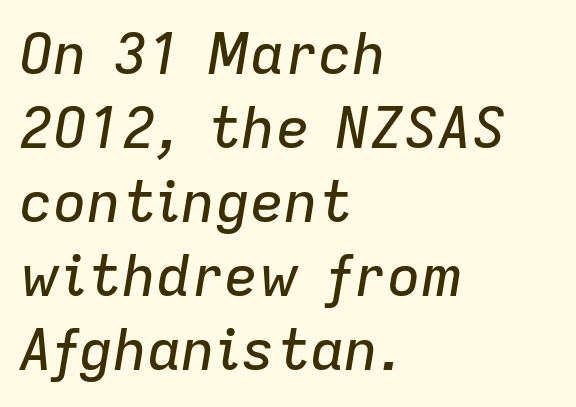
{"italic": "yes", "lean": "right", "slant_degrees": 9, "width": "normal", "stroke_contrast": "low", "x_height": "medium", "monospaced": "no", "underline": "no", "align": "left", "line_spacing": "normal", "line_spacing_ratio": 1.3, "letter_spacing": "normal", "letter_spacing_em": 0.0, "glyph_px": 57}
